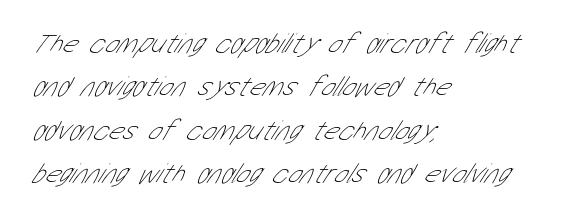
{"serif": "no", "bold": "no", "weight": "thin", "width": "condensed", "stroke_contrast": "low", "x_height": "medium", "monospaced": "no", "underline": "no", "align": "left", "line_spacing": "normal", "line_spacing_ratio": 1.55, "letter_spacing": "normal", "letter_spacing_em": 0.0, "glyph_px": 28}
